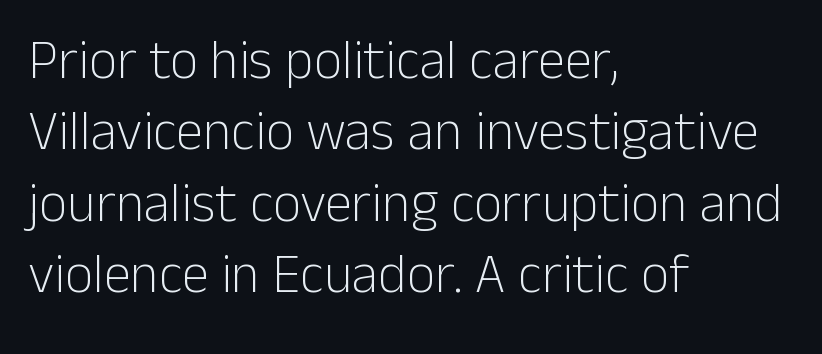
Q: Is the text bold? A: No.
Q: Is the text italic (slanted)? A: No, it is upright.
Q: Is the typeface a serif or a sans-serif typeface? A: Sans-serif.
Q: Is the text underlined? A: No.
Q: How is the paragraph aligned? A: Left-aligned.
Q: Is the spacing between letters normal or unusually wide? A: Normal.
Q: Is the spacing between lines tight, normal or loose? A: Normal.
Q: Width (condensed, normal, or wide)? A: Normal.
Q: Stroke contrast? A: Low.
Q: x-height? A: Medium.
Q: Monospaced? A: No.
